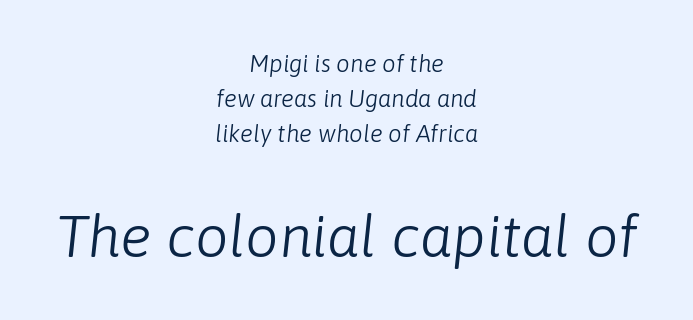
Q: Is the text bold? A: No.
Q: Is the text italic (slanted)? A: Yes, it leans right by about 6 degrees.
Q: Is the text underlined? A: No.
Q: How is the paragraph aligned? A: Centered.
Q: Is the spacing between letters normal or unusually wide? A: Normal.
Q: Is the spacing between lines tight, normal or loose? A: Normal.
Q: Which block of text is set in a larger size, the first (top) or the second (bottom)? A: The second (bottom) one.
Q: Width (condensed, normal, or wide)? A: Normal.
Q: Stroke contrast? A: Low.
Q: x-height? A: Medium.
Q: Monospaced? A: No.
